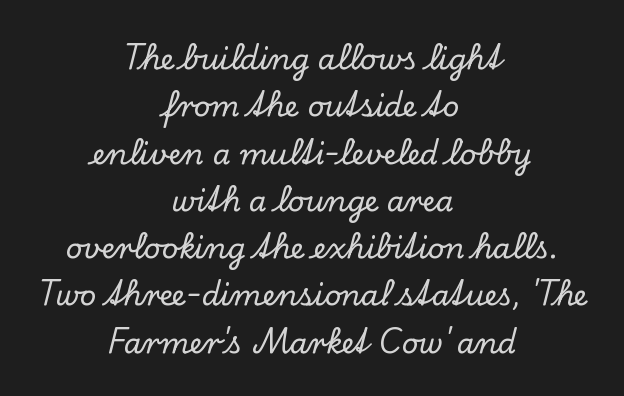
The image shows 29 px serif type; set centered, normal line spacing (1.63x), normal letter spacing, not underlined; low stroke contrast and a small x-height.
